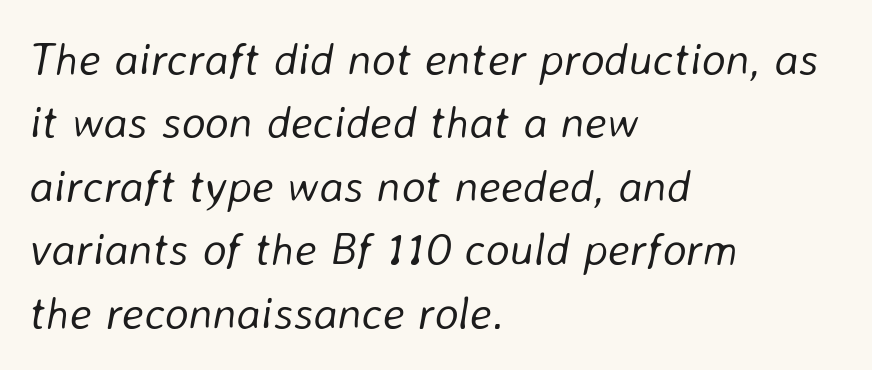
Caption: standard tracking, unaltered. Check under the words: just untouched page. The glyphs look as if they've been sheared to an angle. In terms of leading, this rendering sits right in the middle.
